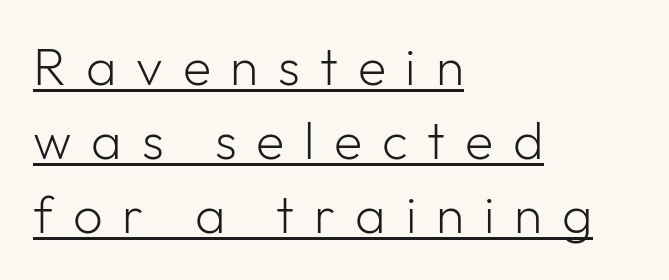
Q: Is the text bold? A: No.
Q: Is the text italic (slanted)? A: No, it is upright.
Q: Is the typeface a serif or a sans-serif typeface? A: Sans-serif.
Q: Is the text underlined? A: Yes.
Q: How is the paragraph aligned? A: Left-aligned.
Q: Is the spacing between letters normal or unusually wide? A: Unusually wide.
Q: Is the spacing between lines tight, normal or loose? A: Normal.
Q: Width (condensed, normal, or wide)? A: Normal.
Q: Stroke contrast? A: Low.
Q: x-height? A: Medium.
Q: Monospaced? A: No.
